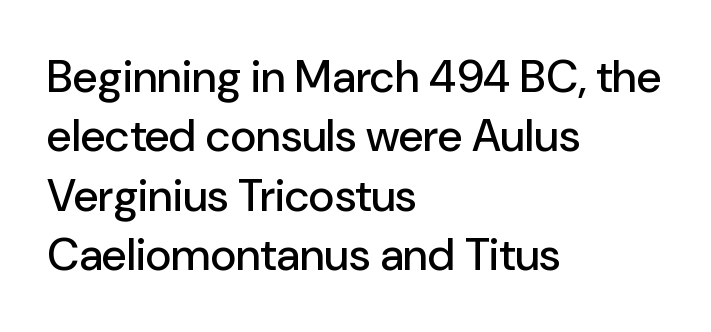
The image shows 45 px sans-serif type, upright; set left-aligned, normal line spacing (1.32x), normal letter spacing, not underlined; low stroke contrast and a medium x-height.
